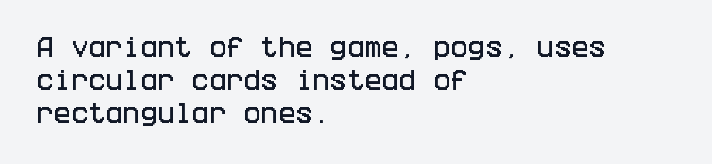
The block of text has a typical density, with ordinary space between rows. Tracking here is standard; glyphs follow each other at the usual distance. The strip under each line holds only bare page. The lettering holds an erect, upright posture throughout. Teacher's note: observe the even left margin — that is flush-left alignment.
